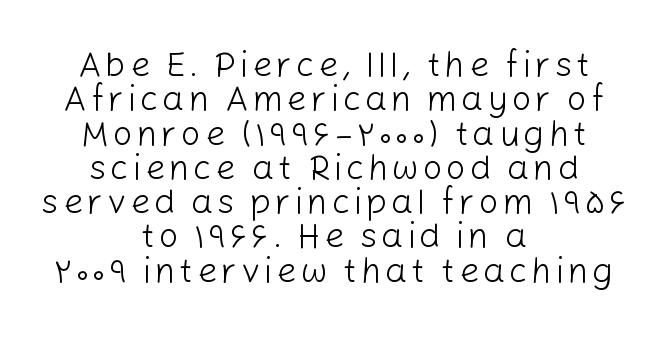
Type without underlining. The letters advance in unequal steps, a hallmark of proportional type. Interline gaps are noticeably narrow in this sample. The compositor balanced each line on the midline. Characters remain perfectly vertical along every line. In terms of letterform style, serifs are entirely absent.
